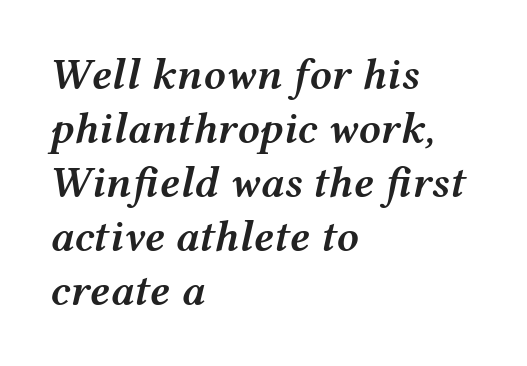
Note the varied advance widths — an 'i' is clearly narrower than an 'm'. Tracking here is standard; glyphs follow each other at the usual distance. Layout note: lines flush left. Clear beneath every line of the passage. In terms of weight, the rendering is demibold, just under bold.
